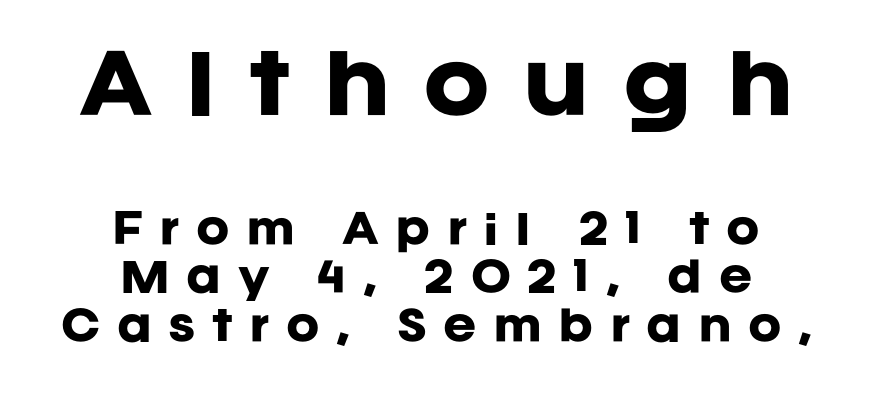
Q: Is the text bold? A: Yes.
Q: Is the text italic (slanted)? A: No, it is upright.
Q: Is the typeface a serif or a sans-serif typeface? A: Sans-serif.
Q: Is the text underlined? A: No.
Q: How is the paragraph aligned? A: Centered.
Q: Is the spacing between letters normal or unusually wide? A: Unusually wide.
Q: Which block of text is set in a larger size, the first (top) or the second (bottom)? A: The first (top) one.
Q: Width (condensed, normal, or wide)? A: Normal.
Q: Stroke contrast? A: Low.
Q: x-height? A: Large.
Q: Monospaced? A: No.
